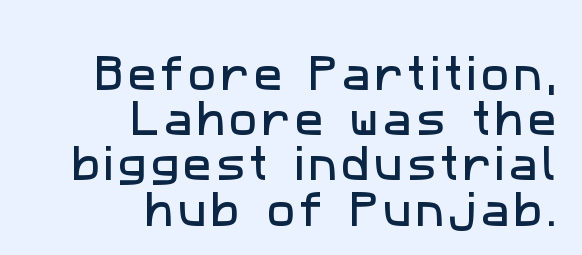
{"serif": "no", "width": "normal", "stroke_contrast": "low", "x_height": "medium", "monospaced": "no", "underline": "no", "align": "right", "line_spacing_ratio": 1.19, "glyph_px": 38}
